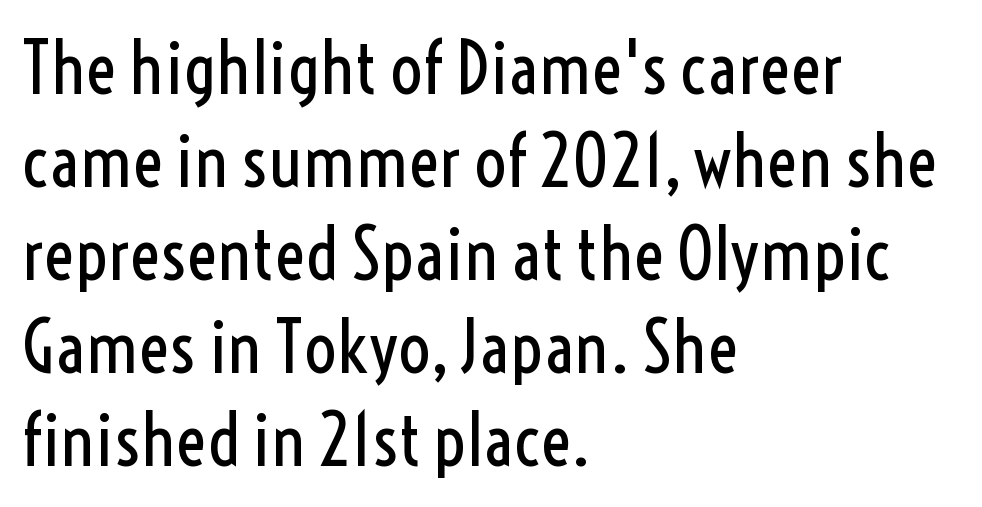
Posture: upright roman. The ragged edge is on the right, which tells us the setting is flush left. Honestly, the row spacing looks completely unremarkable. The passage shown is not underscored anywhere. A typesetter would call this zero additional tracking. Spacing verdict: proportional, widths tailored to each character.
